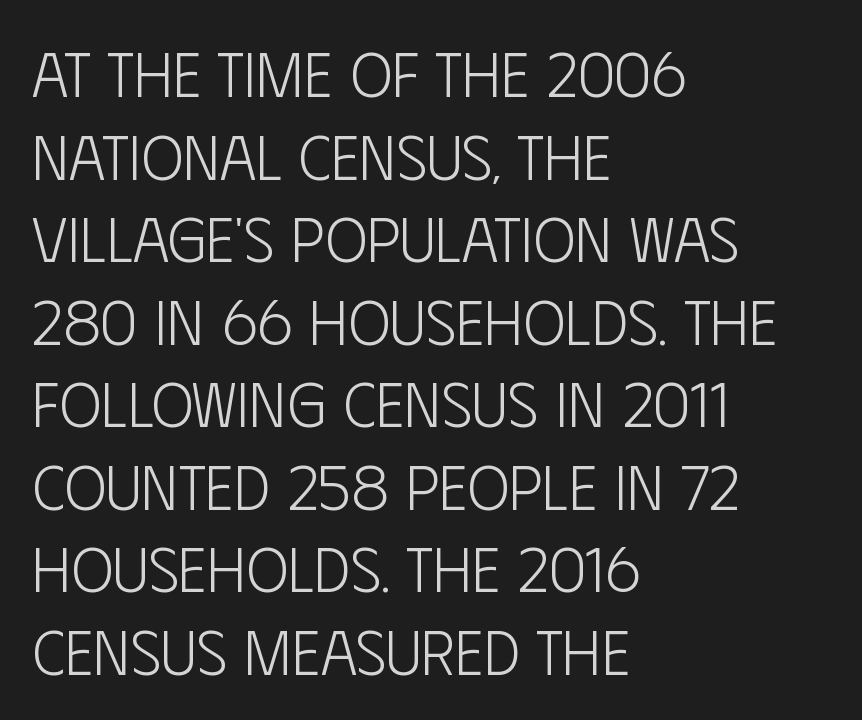
{"serif": "no", "italic": "no", "bold": "no", "weight": "light", "width": "condensed", "stroke_contrast": "low", "x_height": "large", "monospaced": "no", "underline": "no", "align": "left", "line_spacing": "normal", "line_spacing_ratio": 1.31, "letter_spacing": "normal", "letter_spacing_em": 0.0, "glyph_px": 63}
